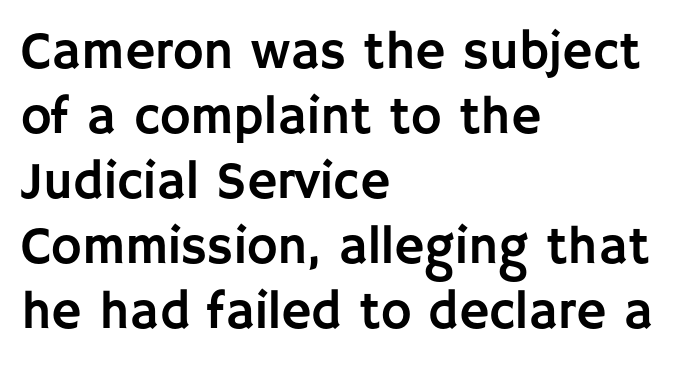
Q: Is the text italic (slanted)? A: No, it is upright.
Q: Is the typeface a serif or a sans-serif typeface? A: Sans-serif.
Q: Is the text underlined? A: No.
Q: How is the paragraph aligned? A: Left-aligned.
Q: Is the spacing between letters normal or unusually wide? A: Normal.
Q: Is the spacing between lines tight, normal or loose? A: Normal.
Q: Width (condensed, normal, or wide)? A: Normal.
Q: Stroke contrast? A: Low.
Q: x-height? A: Large.
Q: Monospaced? A: No.
